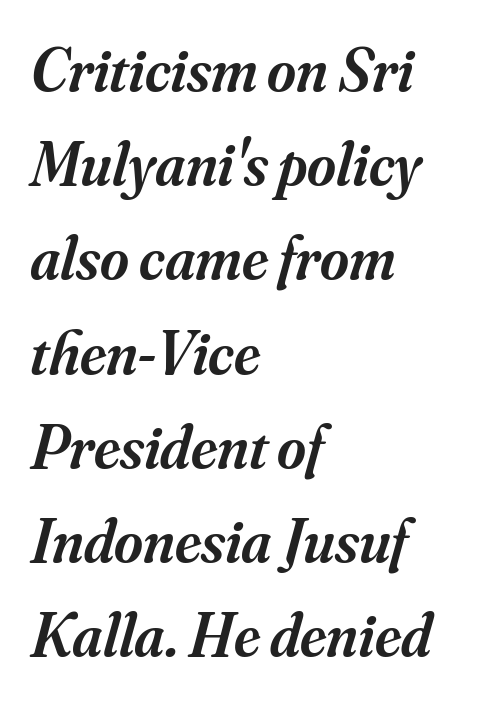
The image shows 62 px semibold serif type, italic (leaning right); set left-aligned, normal line spacing (1.52x), normal letter spacing, not underlined; medium stroke contrast and a small x-height.
